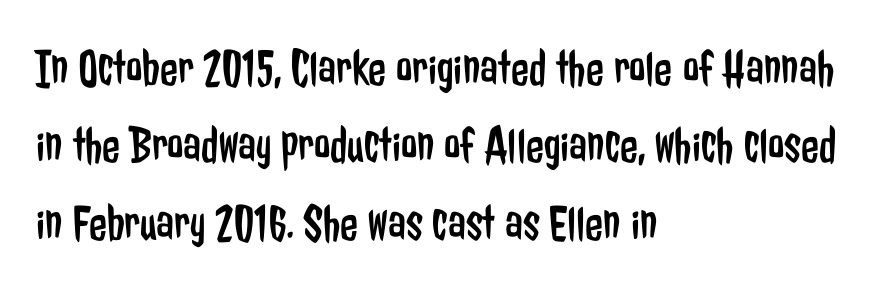
{"serif": "no", "italic": "no", "bold": "no", "weight": "regular", "width": "condensed", "stroke_contrast": "low", "x_height": "medium", "monospaced": "no", "underline": "no", "align": "left", "line_spacing": "normal", "line_spacing_ratio": 1.49, "letter_spacing": "normal", "letter_spacing_em": 0.0, "glyph_px": 52}
